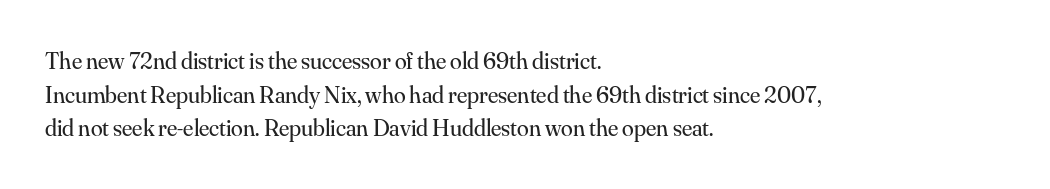
{"italic": "no", "bold": "no", "underline": "no", "align": "left", "line_spacing": "normal", "line_spacing_ratio": 1.4, "letter_spacing": "normal", "letter_spacing_em": 0.0, "glyph_px": 24}
